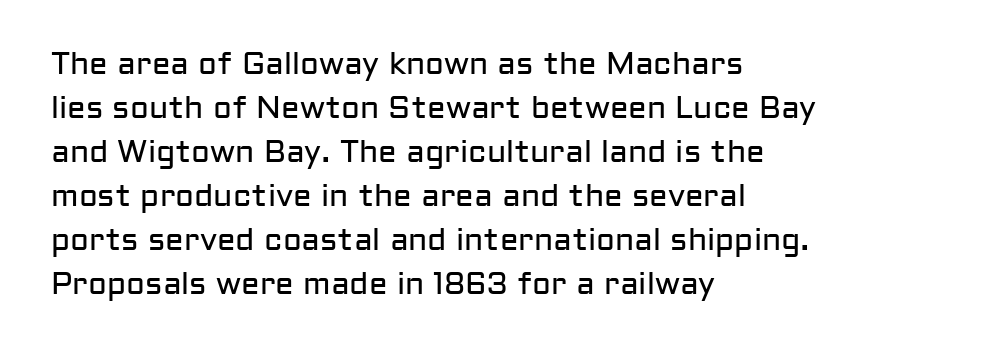
The vertical gap from one line to the next is medium. I'd call this a sans setting — the letters go barefoot. Horizontal alignment here is leftward, the default for most running prose. Has an underline been added? It has not. Tracking value appears to be zero — textbook default spacing.
